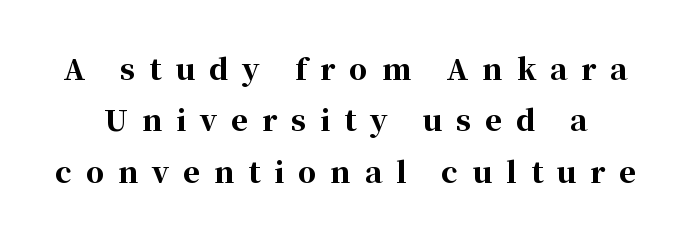
The image shows 29 px bold serif type, upright; set line spacing 1.77x, unusually wide letter spacing (+0.48 em), not underlined; high stroke contrast and a medium x-height.
